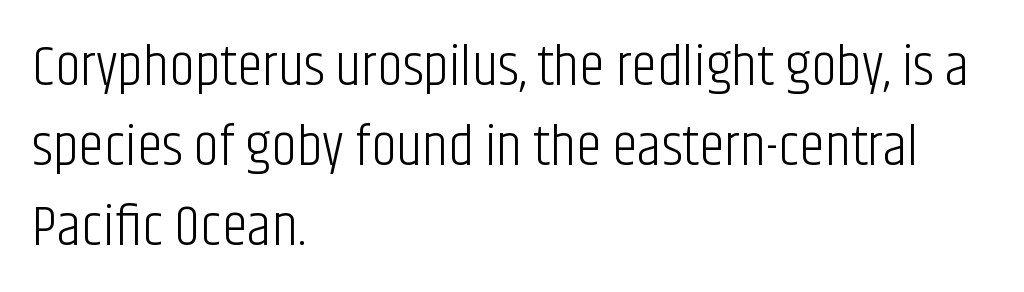
The typeface chosen for these lines omits serifs. Stems here are at most as thick as an everyday book face. Each letter keeps its own natural width here, so spacing adapts to shape. Posture: vertical. The space directly below the letters is spotless.
